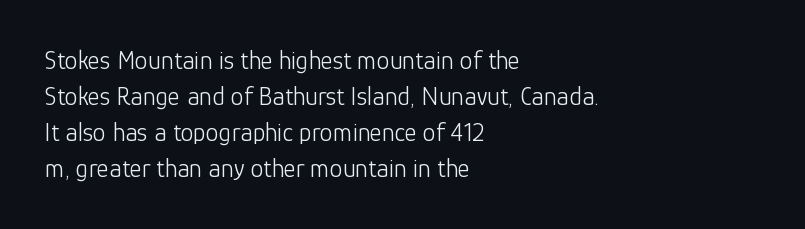
{"italic": "no", "bold": "no", "underline": "no", "align": "left", "line_spacing": "normal", "line_spacing_ratio": 1.39, "letter_spacing": "normal", "letter_spacing_em": 0.0, "glyph_px": 26}
